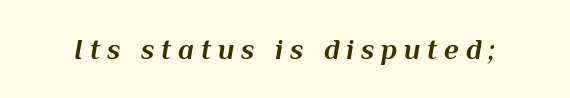
Q: Is the text bold? A: Yes.
Q: Is the text italic (slanted)? A: Yes, it leans right by about 10 degrees.
Q: Is the text underlined? A: No.
Q: Is the spacing between letters normal or unusually wide? A: Unusually wide.
Q: Width (condensed, normal, or wide)? A: Normal.
Q: Stroke contrast? A: Medium.
Q: x-height? A: Medium.
Q: Monospaced? A: No.
